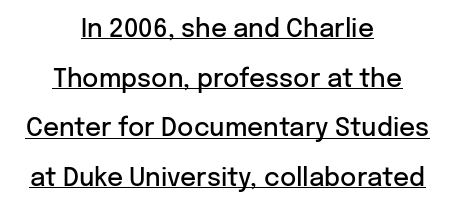
The image shows 25 px text type, upright; set centered, loose line spacing (1.99x), normal letter spacing, underlined.
